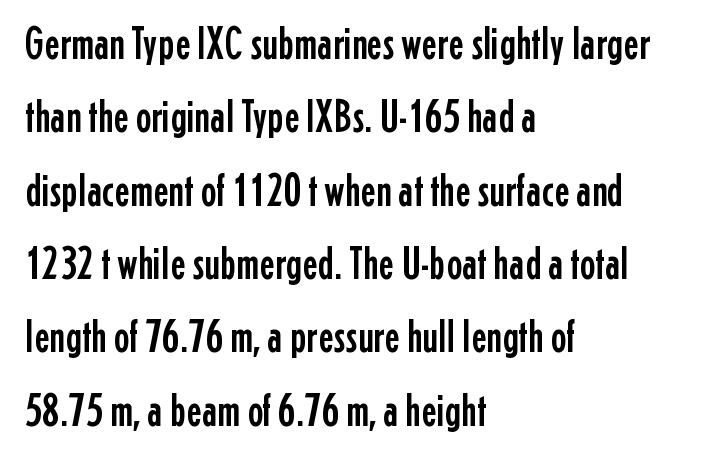
Normally led — the rows are evenly, conventionally spaced. Classification — sans serif. Every row of glyphs begins at an identical x-position on the left. The type is set solid horizontally, with unmodified tracking. Note the varied advance widths — an 'i' is clearly narrower than an 'm'. Notice how the stems are strictly vertical — no italics here.
